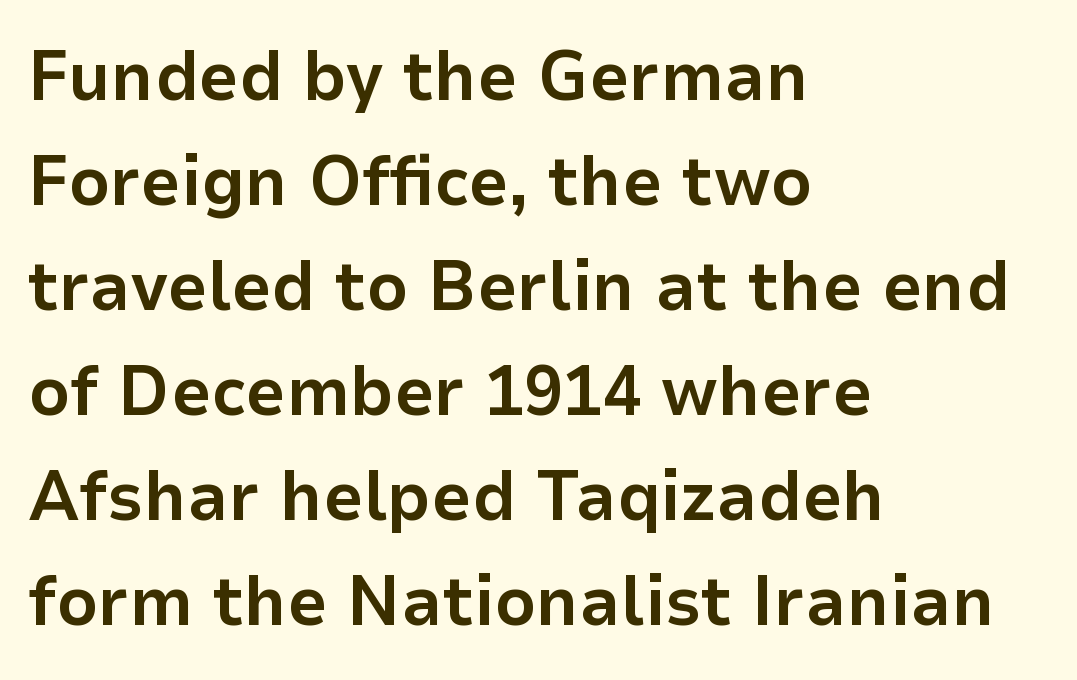
Q: Is the text bold? A: Yes.
Q: Is the text italic (slanted)? A: No, it is upright.
Q: Is the typeface a serif or a sans-serif typeface? A: Sans-serif.
Q: Is the text underlined? A: No.
Q: How is the paragraph aligned? A: Left-aligned.
Q: Is the spacing between letters normal or unusually wide? A: Normal.
Q: Is the spacing between lines tight, normal or loose? A: Normal.
Q: Width (condensed, normal, or wide)? A: Normal.
Q: Stroke contrast? A: Low.
Q: x-height? A: Medium.
Q: Monospaced? A: No.
